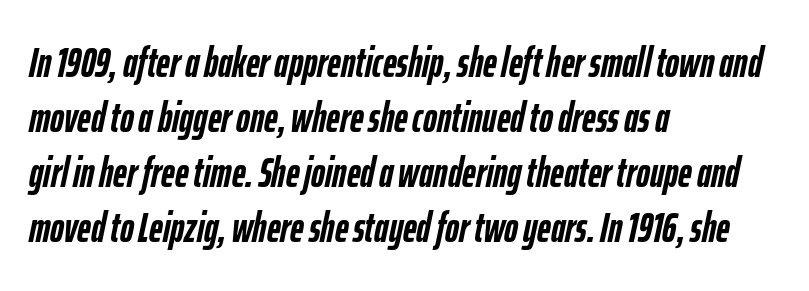
The face used here is proportionally spaced, like ordinary book or web type. This block has exactly the height ordinary leading produces. Plenty of ink on the page — the face is bold. If you drew a ruler down the left edge, every line would touch it.
